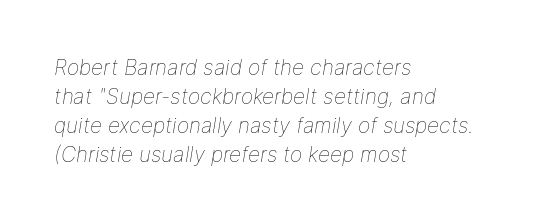
The image shows 21 px text type, italic (leaning right); set left-aligned, normal line spacing (1.38x), normal letter spacing, not underlined.
